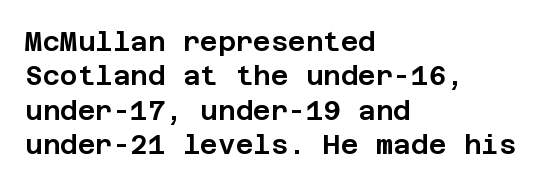
{"italic": "no", "underline": "no", "align": "left", "line_spacing": "normal", "line_spacing_ratio": 1.27, "letter_spacing": "normal", "letter_spacing_em": 0.0, "glyph_px": 27}
